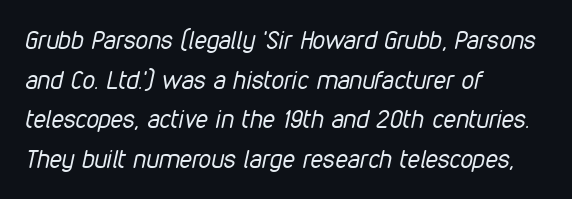
Q: Is the text bold? A: No.
Q: Is the text italic (slanted)? A: Yes, it leans right by about 12 degrees.
Q: Is the text underlined? A: No.
Q: How is the paragraph aligned? A: Left-aligned.
Q: Is the spacing between letters normal or unusually wide? A: Normal.
Q: Is the spacing between lines tight, normal or loose? A: Normal.
